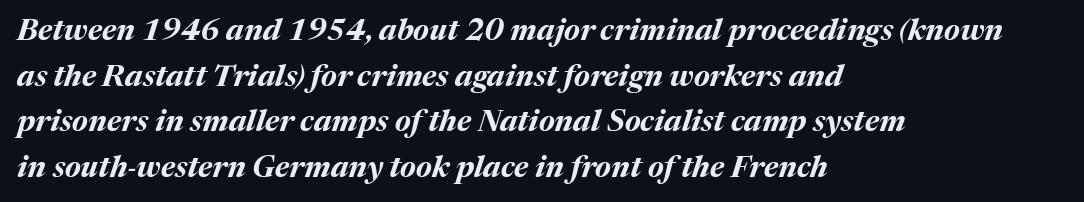
Normally led — the rows are evenly, conventionally spaced. Looks like regular typesetting: each glyph gets only the width it needs. The axis of the letterforms is tilted away from vertical. Casual observation: everything's shoved over to the left.
